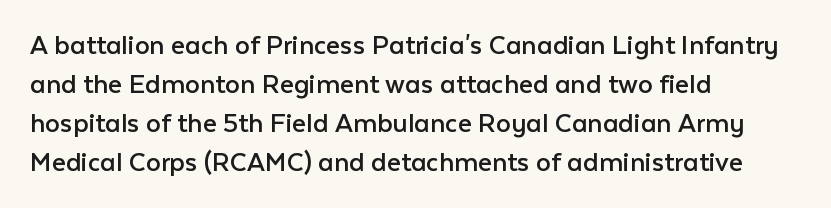
The image shows 30 px regular-weight sans-serif type, upright; set left-aligned, normal line spacing (1.3x), normal letter spacing, not underlined; low stroke contrast and a medium x-height.
